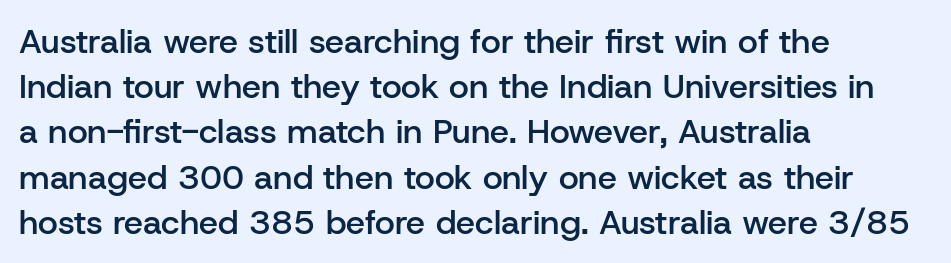
This is moderately heavy type, rendered in semibold. Successive baselines arrive at the customary interval. The passage is arranged the way most books set body copy — flush left. The passage shown is not underscored anywhere.
